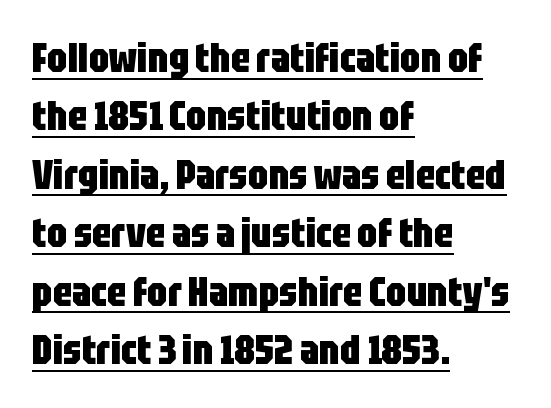
The line-height multiplier appears to be the usual default. The letters advance in unequal steps, a hallmark of proportional type. The lettering holds an erect, upright posture throughout. The rendering uses the underline text-decoration.
